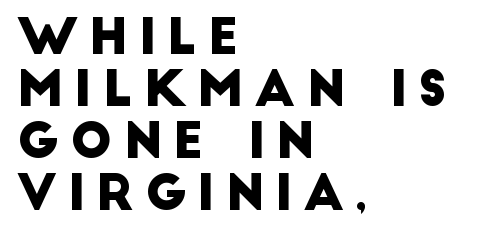
Has an underline been added? It has not. A typesetter would label this face a sans. Each new line begins almost immediately beneath the previous one. Do the characters align in a grid? No, the font is proportional.
